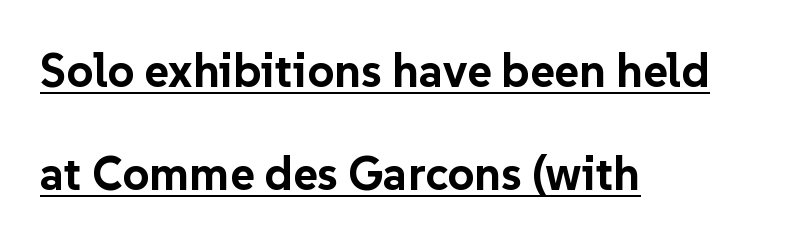
The image shows 47 px bold sans-serif type, upright; set left-aligned, loose line spacing (2.2x), normal letter spacing, underlined; low stroke contrast and a medium x-height.
